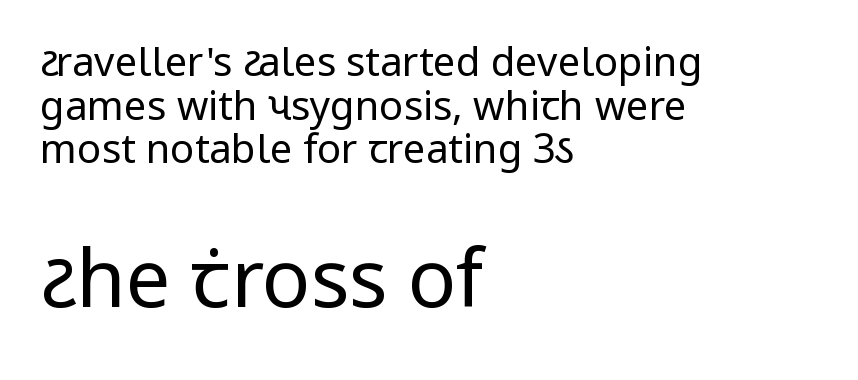
{"serif": "no", "italic": "no", "bold": "no", "weight": "regular", "width": "normal", "stroke_contrast": "low", "x_height": "medium", "monospaced": "no", "underline": "no", "align": "left", "line_spacing": "tight", "line_spacing_ratio": 1.09, "letter_spacing": "normal", "letter_spacing_em": 0.0, "larger_block": "second", "size_ratio": 2.0, "glyph_px": 80}
